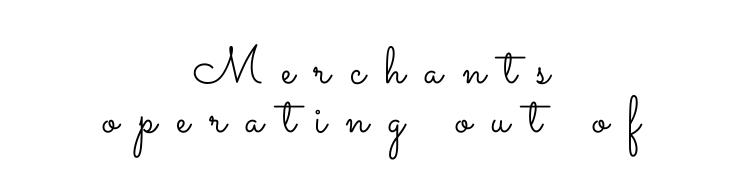
{"bold": "no", "weight": "light", "width": "wide", "stroke_contrast": "low", "x_height": "small", "monospaced": "no", "underline": "no", "align": "center", "line_spacing": "tight", "line_spacing_ratio": 0.95, "letter_spacing": "wide", "letter_spacing_em": 0.38, "glyph_px": 52}
